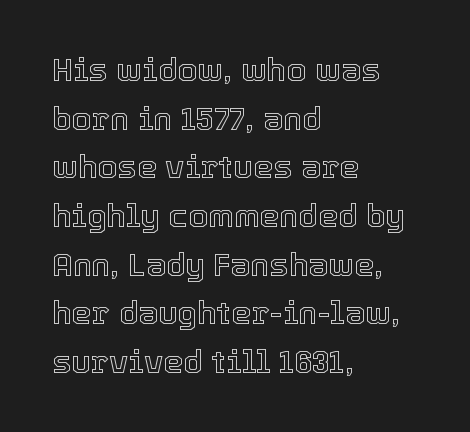
The letters advance in unequal steps, a hallmark of proportional type. Letters rest on an invisible, unmarked baseline. Every stem runs plumb, perpendicular to the baseline. Does extra space separate the letters? No, they use regular spacing.
